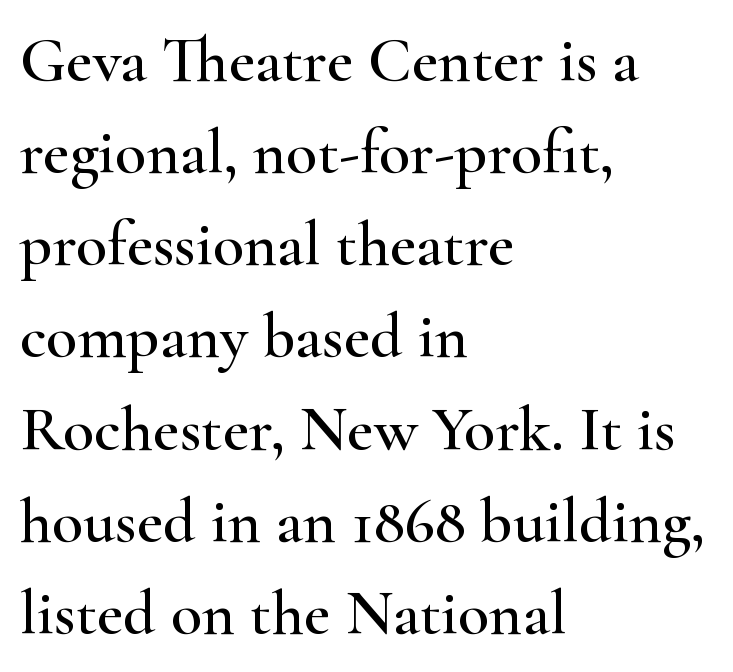
Note the varied advance widths — an 'i' is clearly narrower than an 'm'. Notice how descenders clear the ascenders below comfortably — that's standard leading. Leftover space on each line is placed entirely after the last word. Quick note: underline off. The type family on display is of the serif kind.
